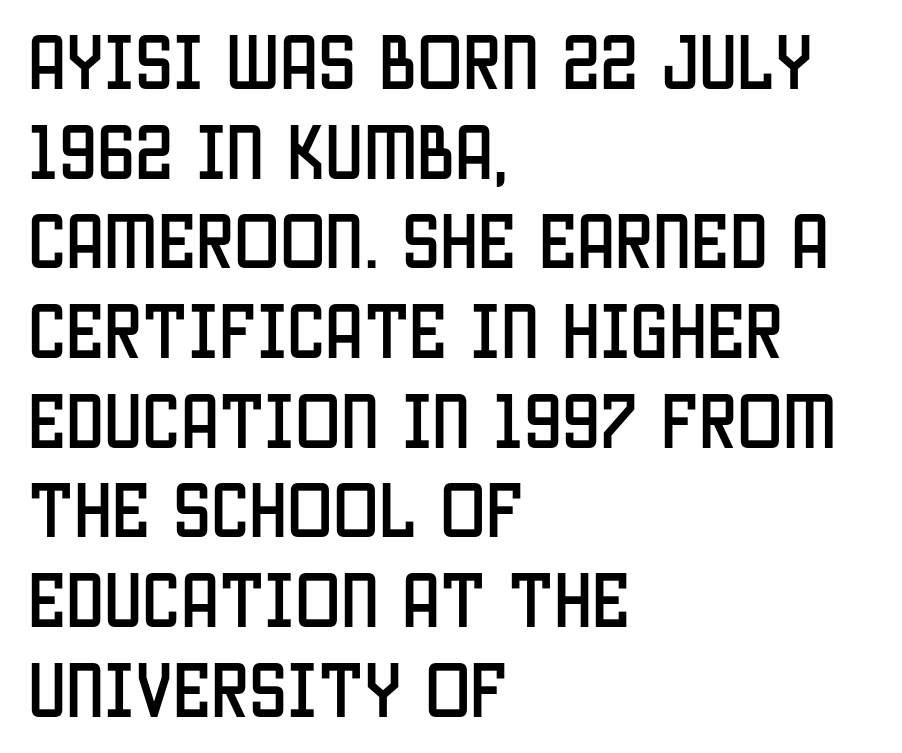
{"serif": "no", "italic": "no", "width": "condensed", "stroke_contrast": "low", "x_height": "large", "monospaced": "no", "underline": "no", "align": "left", "line_spacing": "normal", "line_spacing_ratio": 1.47, "letter_spacing": "normal", "letter_spacing_em": 0.0, "glyph_px": 61}
